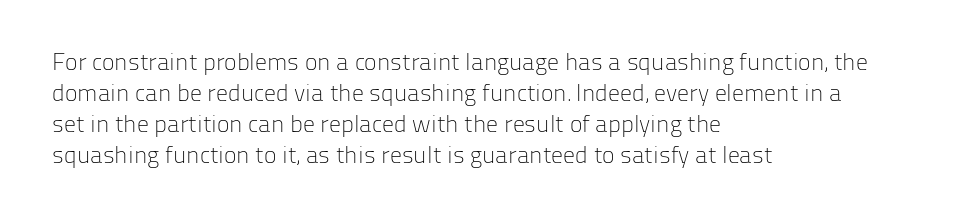
The image shows 24 px text type, upright; set left-aligned, normal line spacing (1.29x), normal letter spacing, not underlined.
